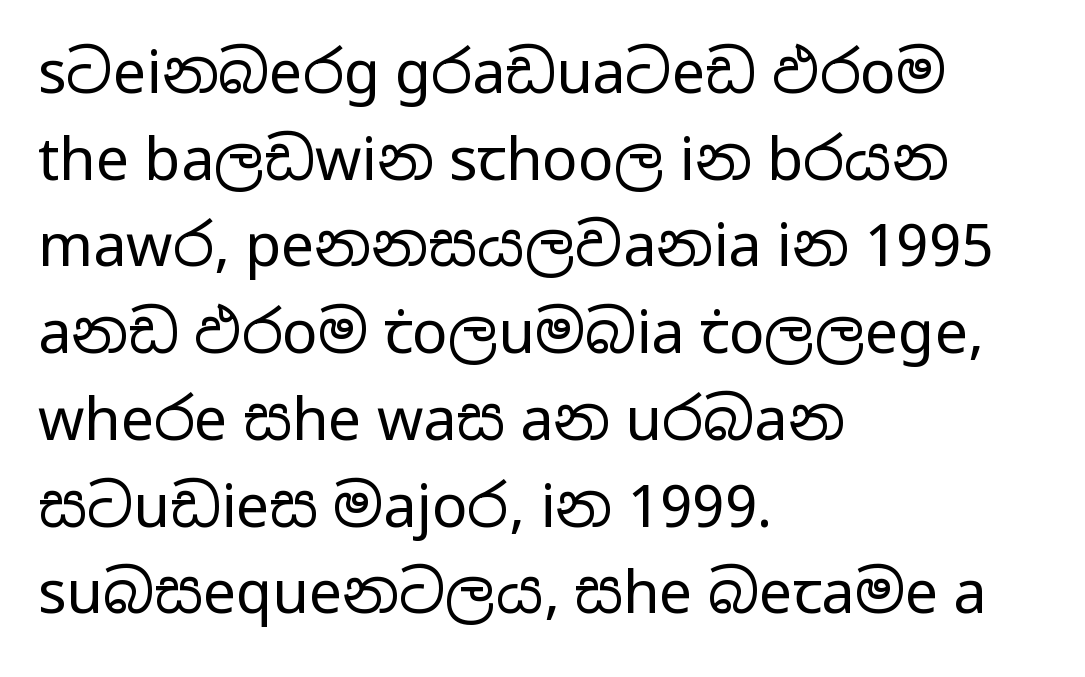
{"serif": "no", "italic": "no", "bold": "no", "weight": "regular", "width": "wide", "stroke_contrast": "low", "x_height": "medium", "monospaced": "no", "underline": "no", "align": "left", "line_spacing": "normal", "line_spacing_ratio": 1.47, "letter_spacing": "normal", "letter_spacing_em": 0.0, "glyph_px": 59}
